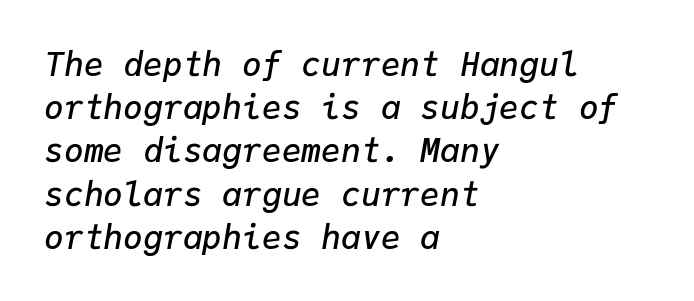
{"italic": "yes", "lean": "right", "slant_degrees": 9, "bold": "semi", "weight": "semibold", "width": "normal", "stroke_contrast": "low", "x_height": "medium", "monospaced": "yes", "underline": "no", "align": "left", "line_spacing": "normal", "line_spacing_ratio": 1.31, "letter_spacing": "normal", "letter_spacing_em": 0.0, "glyph_px": 33}
